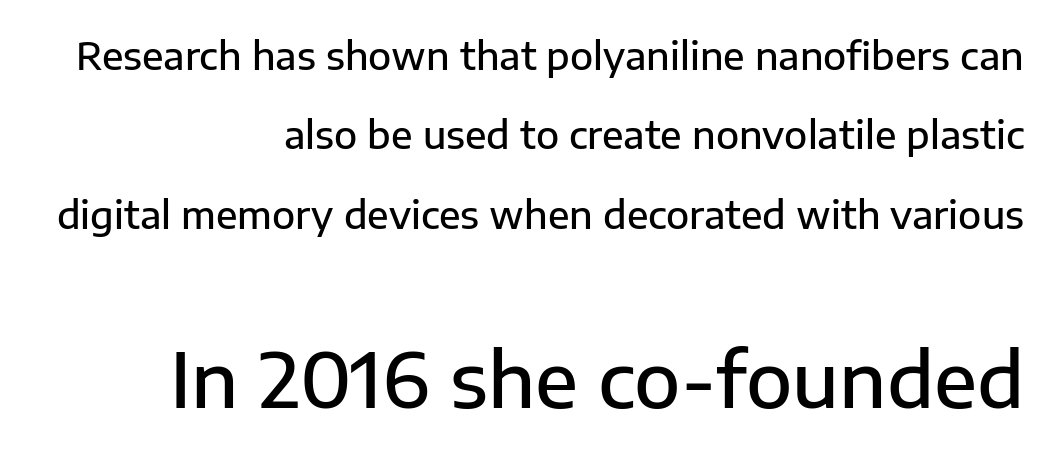
The designer dialed line spacing up above the default. The letters advance in unequal steps, a hallmark of proportional type. Nothing unusual about the tracking: characters are spaced as the font intends. A bare baseline throughout the passage. This rendering uses right alignment, leaving the left contour irregular.
